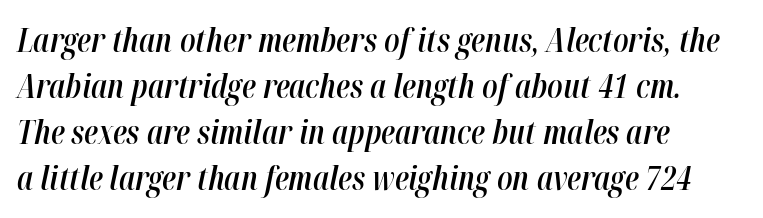
One glance says typical: line gaps are just what's usual. Looking at the ascenders, they clearly lean. Notice how the passage keeps a crisp vertical edge on the left only. Honestly, there is no underline to notice here at all. Proportional: the letters do not fall into vertical columns. Is the letter spacing exaggerated? No — it looks like the ordinary default.
